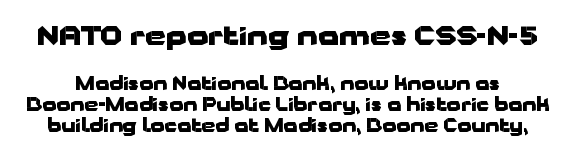
Q: Is the text bold? A: Yes.
Q: Is the text italic (slanted)? A: No, it is upright.
Q: Is the text underlined? A: No.
Q: Is the spacing between letters normal or unusually wide? A: Normal.
Q: Which block of text is set in a larger size, the first (top) or the second (bottom)? A: The first (top) one.
